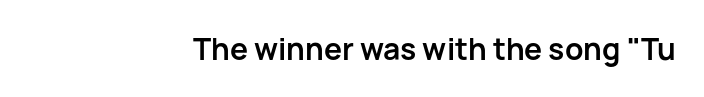
{"serif": "no", "italic": "no", "bold": "yes", "weight": "semibold", "width": "normal", "stroke_contrast": "low", "x_height": "medium", "monospaced": "no", "underline": "no", "align": "right", "letter_spacing": "normal", "letter_spacing_em": 0.0, "glyph_px": 30}
